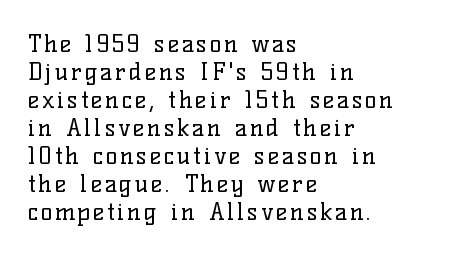
The image shows 24 px text type, upright; set left-aligned, line spacing 1.17x, not underlined.
